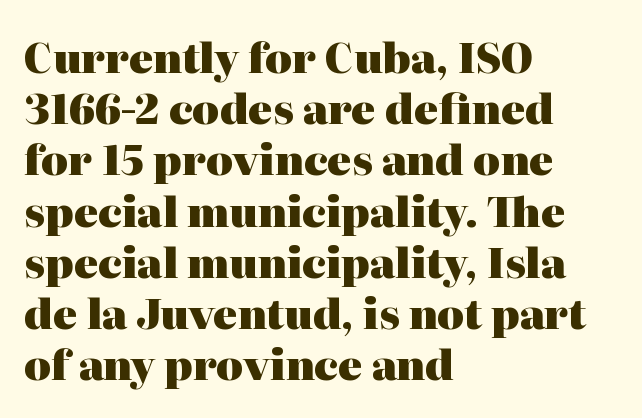
The image shows 41 px heavy serif type, upright; set left-aligned, normal line spacing (1.25x), normal letter spacing, not underlined; high stroke contrast and a medium x-height.
